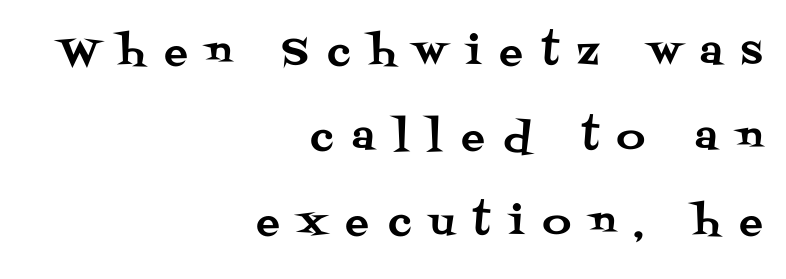
The image shows 39 px serif type, upright; set right-aligned, loose line spacing (2.18x), unusually wide letter spacing (+0.49 em), not underlined; medium stroke contrast and a large x-height.
